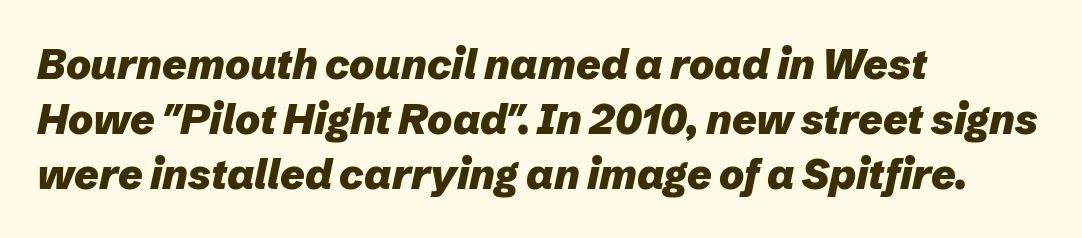
Weight: bold. Nobody touched the tracking dial on this one. These lines stack with their left ends in a neat column. Do the characters align in a grid? No, the font is proportional. The lines sit at an ordinary, default distance from one another. You can tell it's italic because the verticals aren't actually vertical.
